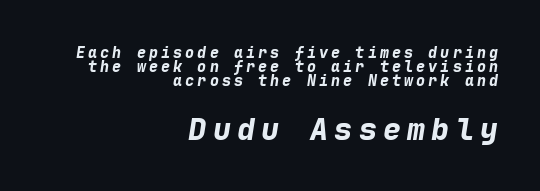
{"italic": "yes", "lean": "right", "slant_degrees": 9, "bold": "yes", "weight": "bold", "width": "normal", "stroke_contrast": "low", "x_height": "medium", "monospaced": "yes", "underline": "no", "align": "right", "line_spacing": "tight", "line_spacing_ratio": 0.95, "letter_spacing": "wide", "letter_spacing_em": 0.21, "larger_block": "second", "size_ratio": 2.0, "glyph_px": 30}
